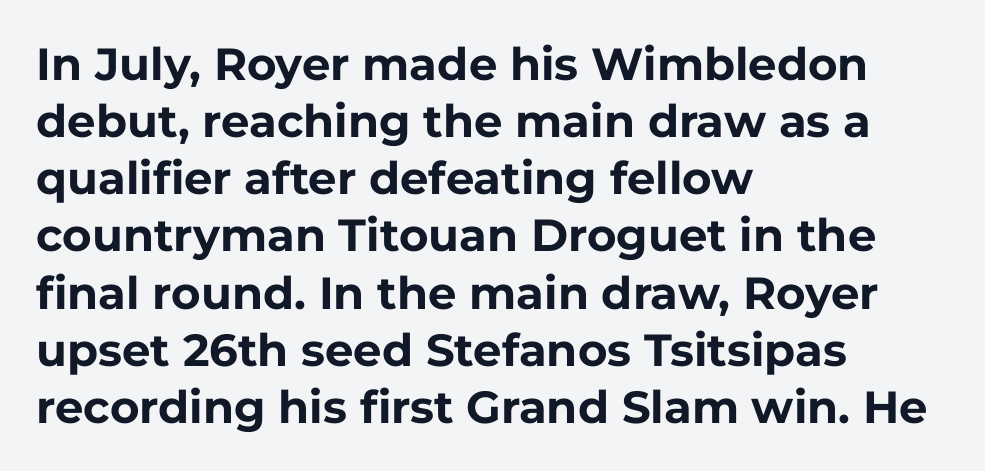
Q: Is the text bold? A: Yes.
Q: Is the text italic (slanted)? A: No, it is upright.
Q: Is the typeface a serif or a sans-serif typeface? A: Sans-serif.
Q: Is the text underlined? A: No.
Q: How is the paragraph aligned? A: Left-aligned.
Q: Is the spacing between letters normal or unusually wide? A: Normal.
Q: Is the spacing between lines tight, normal or loose? A: Normal.
Q: Width (condensed, normal, or wide)? A: Normal.
Q: Stroke contrast? A: Low.
Q: x-height? A: Medium.
Q: Monospaced? A: No.
